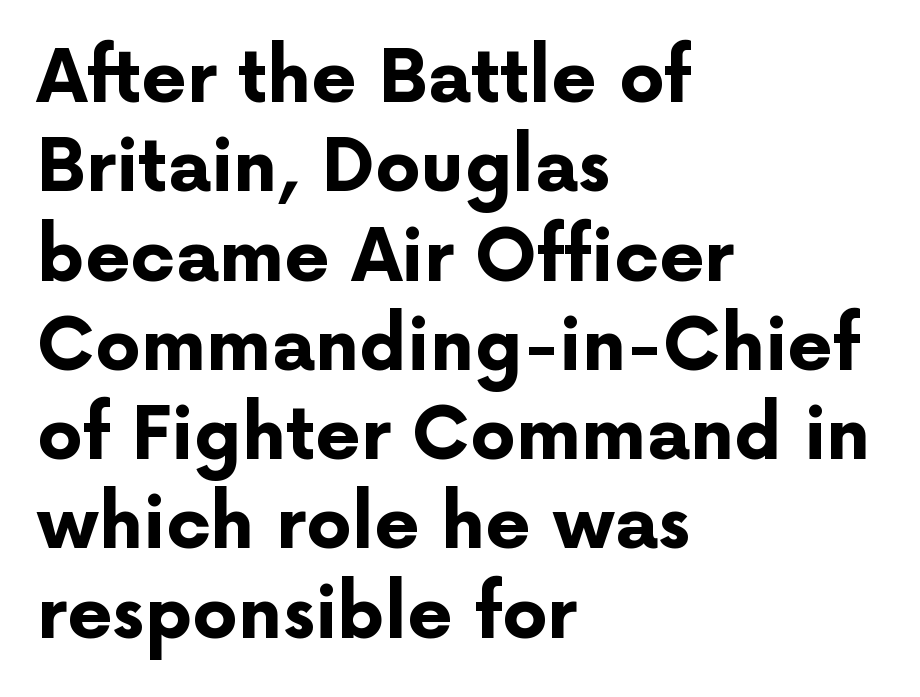
The image shows 72 px bold sans-serif type, upright; set left-aligned, line spacing 1.24x, normal letter spacing, not underlined; low stroke contrast and a medium x-height.
